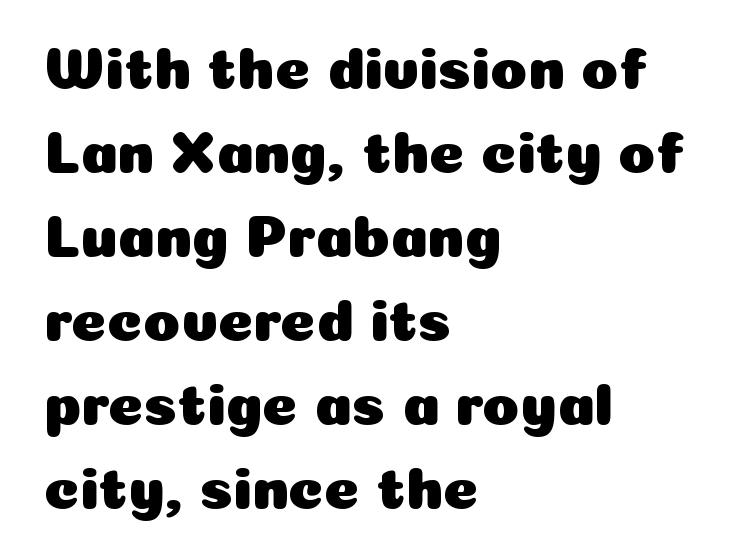
{"serif": "no", "italic": "no", "width": "normal", "stroke_contrast": "low", "x_height": "medium", "monospaced": "no", "underline": "no", "align": "left", "line_spacing": "normal", "line_spacing_ratio": 1.4, "letter_spacing": "normal", "letter_spacing_em": 0.0, "glyph_px": 60}
